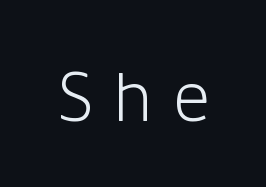
{"serif": "no", "italic": "no", "bold": "no", "weight": "light", "width": "normal", "stroke_contrast": "low", "x_height": "medium", "monospaced": "no", "underline": "no", "letter_spacing": "wide", "letter_spacing_em": 0.27, "glyph_px": 73}
